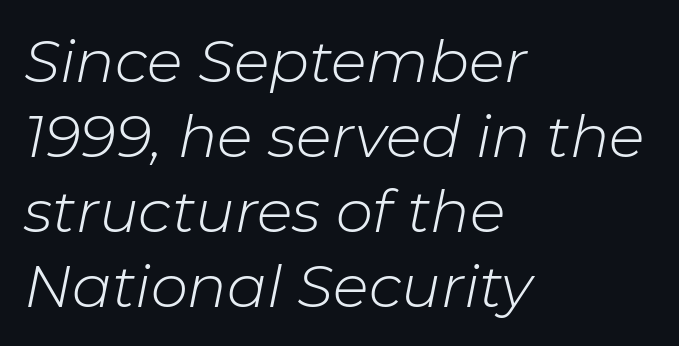
{"italic": "yes", "lean": "right", "slant_degrees": 11, "bold": "no", "weight": "light", "width": "normal", "stroke_contrast": "low", "x_height": "medium", "monospaced": "no", "underline": "no", "align": "left", "line_spacing": "normal", "line_spacing_ratio": 1.27, "letter_spacing": "normal", "letter_spacing_em": 0.0, "glyph_px": 59}
